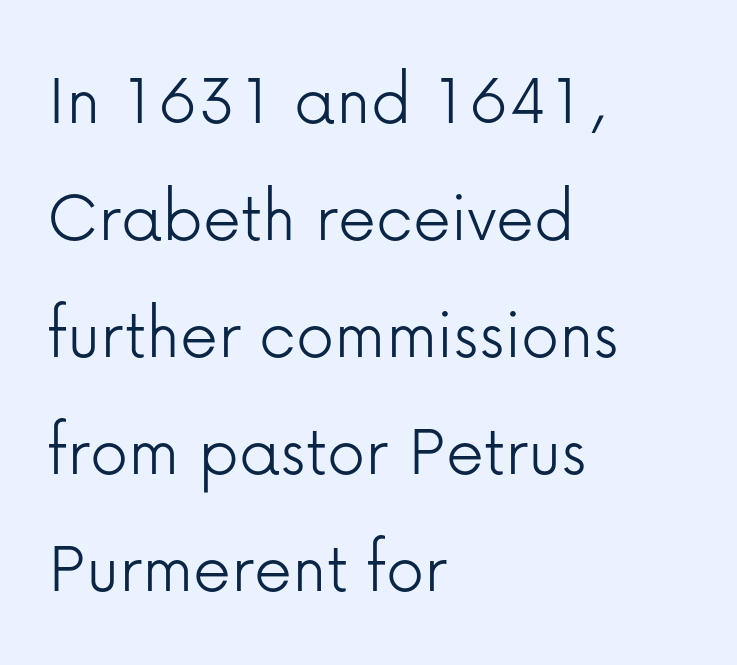
Underlining? Definitely not there. The rendering uses a moderate line-height, typical for paragraphs. Left-aligned paragraph, ragged on the right. A typesetter would mark this as roman, not italic. Here the designer chose a conventional face with non-uniform glyph widths.
